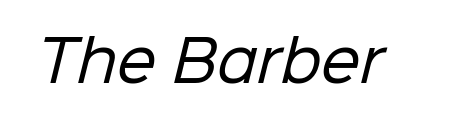
{"serif": "no", "bold": "no", "weight": "regular", "width": "normal", "stroke_contrast": "low", "x_height": "medium", "monospaced": "no", "underline": "no", "letter_spacing": "normal", "letter_spacing_em": 0.0, "glyph_px": 56}
